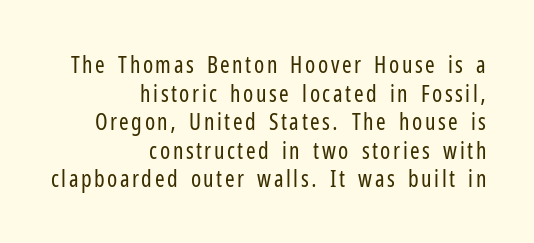
The image shows 23 px text type, upright; set right-aligned, line spacing 1.24x, not underlined.
